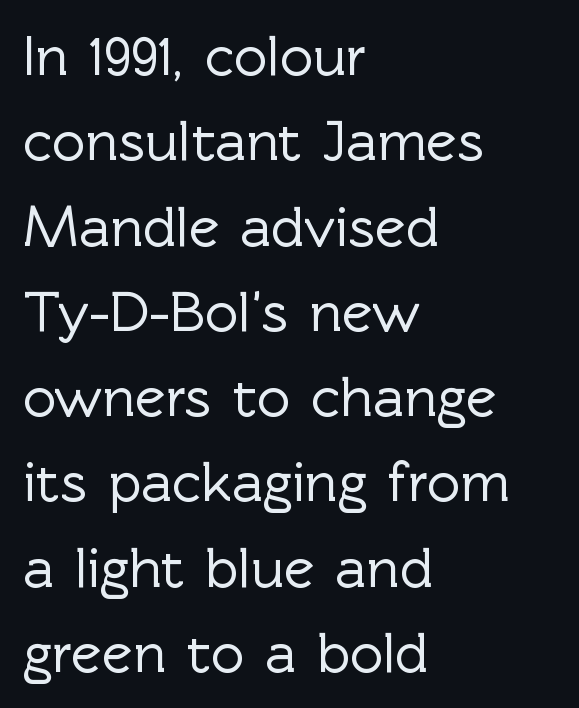
The image shows 58 px sans-serif type, upright; set left-aligned, normal line spacing (1.47x), normal letter spacing, not underlined; a medium x-height.
